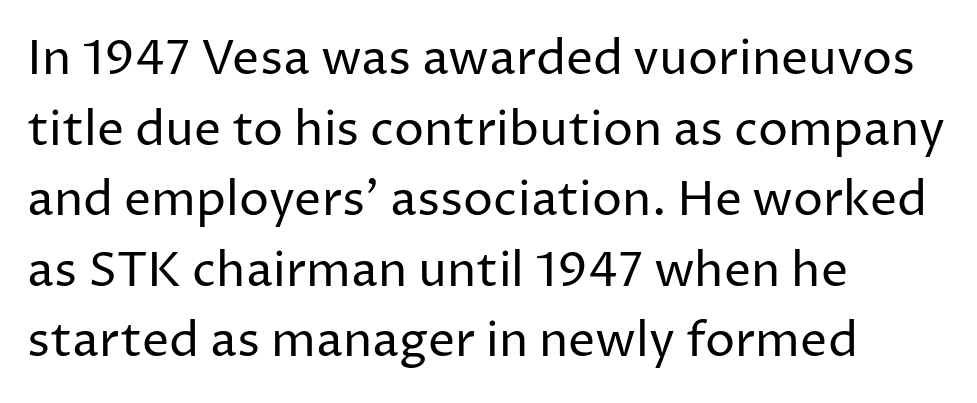
The rendering uses natural spacing where letterforms have individual widths. Each letter's strokes conclude bluntly, with no projecting serifs. Style check: upright. Honestly, the row spacing looks completely unremarkable.
